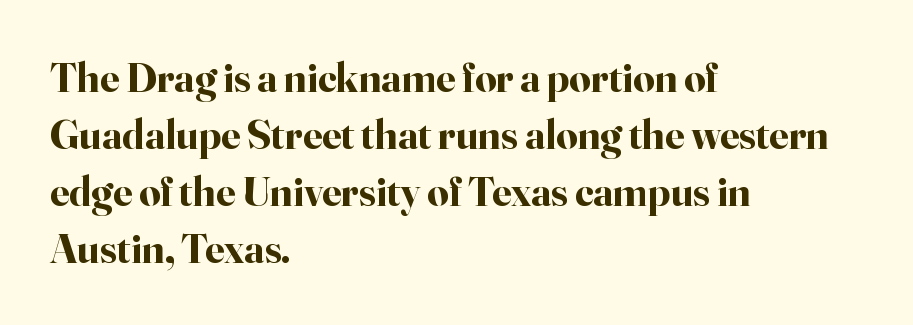
{"serif": "yes", "italic": "no", "bold": "yes", "weight": "bold", "width": "normal", "stroke_contrast": "high", "x_height": "small", "monospaced": "no", "underline": "no", "align": "left", "line_spacing": "normal", "line_spacing_ratio": 1.36, "letter_spacing": "normal", "letter_spacing_em": 0.0, "glyph_px": 42}
